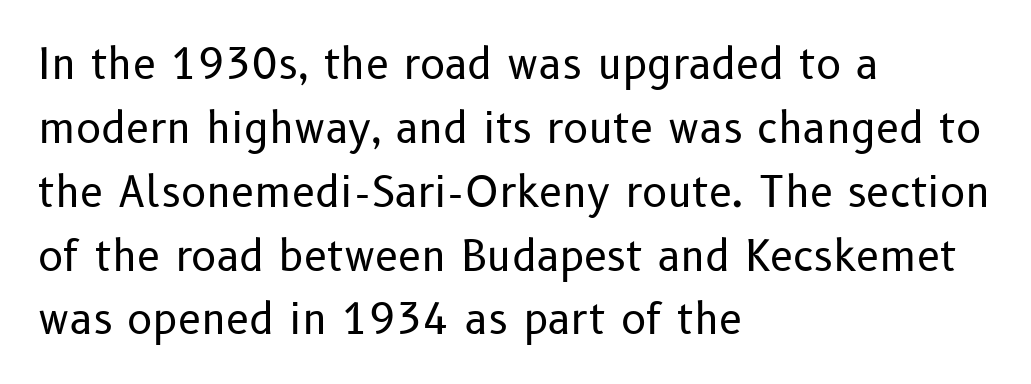
Where is the straight margin? On the left. Style check: upright. The passage shown is typed in a proportional face where columns would drift. You can tell from the bare stems that sans-serif type was used. No heavy texture on the line: the type isn't bold.
